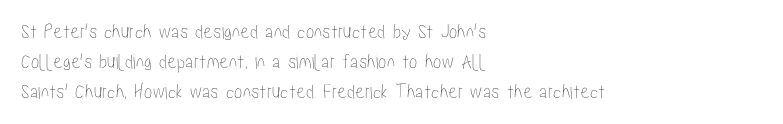
Q: Is the text italic (slanted)? A: No, it is upright.
Q: Is the text underlined? A: No.
Q: How is the paragraph aligned? A: Left-aligned.
Q: Is the spacing between letters normal or unusually wide? A: Normal.
Q: Is the spacing between lines tight, normal or loose? A: Normal.
